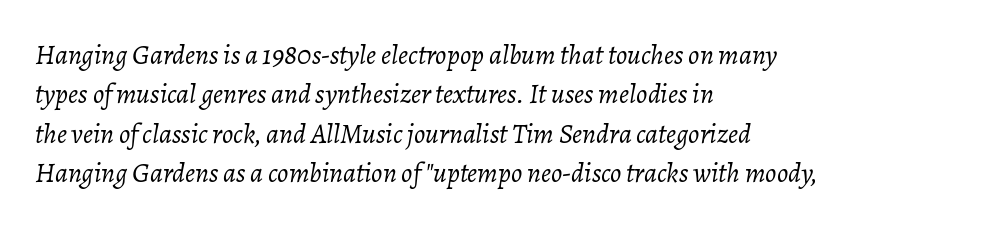
Q: Is the text bold? A: No.
Q: Is the text italic (slanted)? A: Yes, it leans right by about 7 degrees.
Q: Is the text underlined? A: No.
Q: How is the paragraph aligned? A: Left-aligned.
Q: Is the spacing between letters normal or unusually wide? A: Normal.
Q: Is the spacing between lines tight, normal or loose? A: Normal.
Q: Width (condensed, normal, or wide)? A: Normal.
Q: Stroke contrast? A: Low.
Q: x-height? A: Medium.
Q: Monospaced? A: No.
